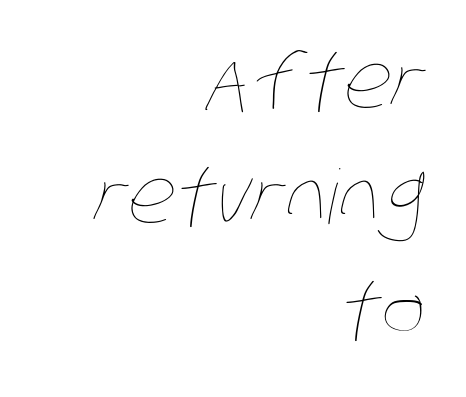
Q: Is the text bold? A: No.
Q: Is the text underlined? A: No.
Q: How is the paragraph aligned? A: Right-aligned.
Q: Is the spacing between letters normal or unusually wide? A: Normal.
Q: Is the spacing between lines tight, normal or loose? A: Normal.
Q: Width (condensed, normal, or wide)? A: Condensed.
Q: Stroke contrast? A: Low.
Q: x-height? A: Large.
Q: Monospaced? A: No.
